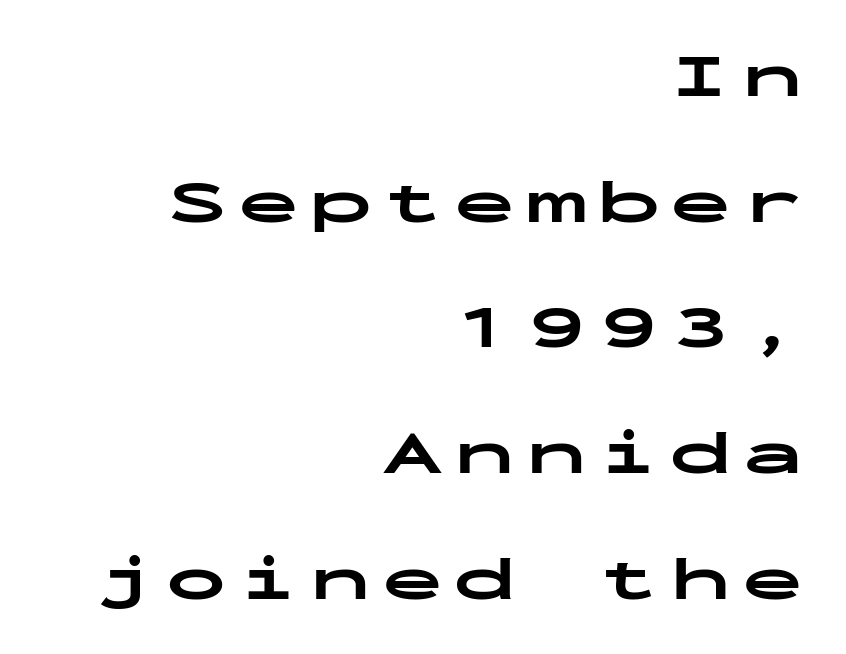
Q: Is the text bold? A: Yes.
Q: Is the text italic (slanted)? A: No, it is upright.
Q: Is the typeface a serif or a sans-serif typeface? A: Sans-serif.
Q: Is the text underlined? A: No.
Q: How is the paragraph aligned? A: Right-aligned.
Q: Is the spacing between lines tight, normal or loose? A: Loose.
Q: Width (condensed, normal, or wide)? A: Wide.
Q: Stroke contrast? A: Low.
Q: x-height? A: Medium.
Q: Monospaced? A: Yes.
